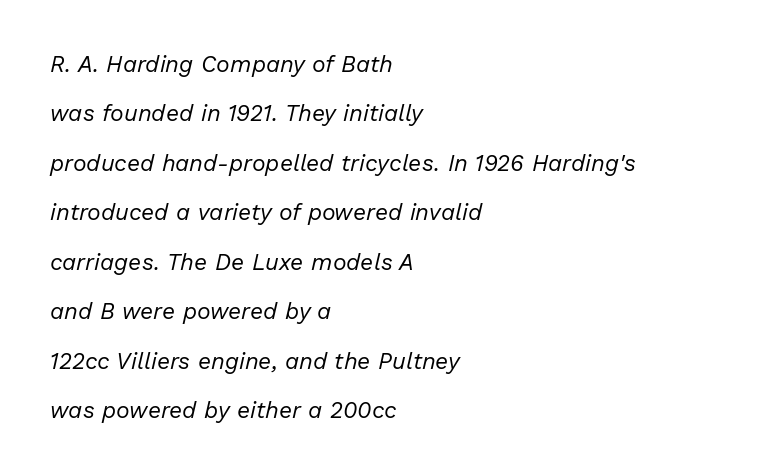
Q: Is the text bold? A: No.
Q: Is the text italic (slanted)? A: Yes, it leans right by about 13 degrees.
Q: Is the text underlined? A: No.
Q: How is the paragraph aligned? A: Left-aligned.
Q: Is the spacing between letters normal or unusually wide? A: Normal.
Q: Is the spacing between lines tight, normal or loose? A: Loose.
